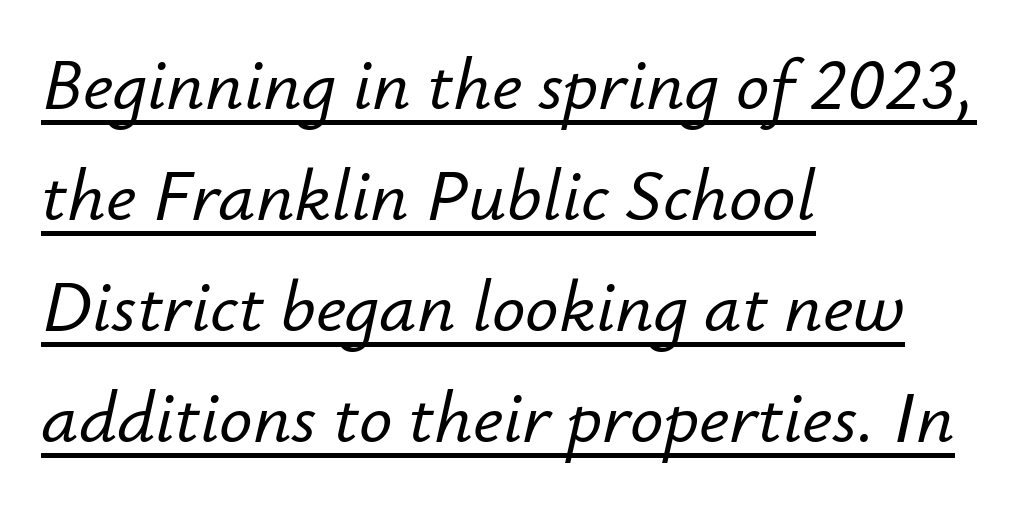
Q: Is the text italic (slanted)? A: Yes, it leans right by about 12 degrees.
Q: Is the text underlined? A: Yes.
Q: How is the paragraph aligned? A: Left-aligned.
Q: Is the spacing between letters normal or unusually wide? A: Normal.
Q: Is the spacing between lines tight, normal or loose? A: Normal.
Q: Width (condensed, normal, or wide)? A: Normal.
Q: Stroke contrast? A: Low.
Q: x-height? A: Small.
Q: Monospaced? A: No.
